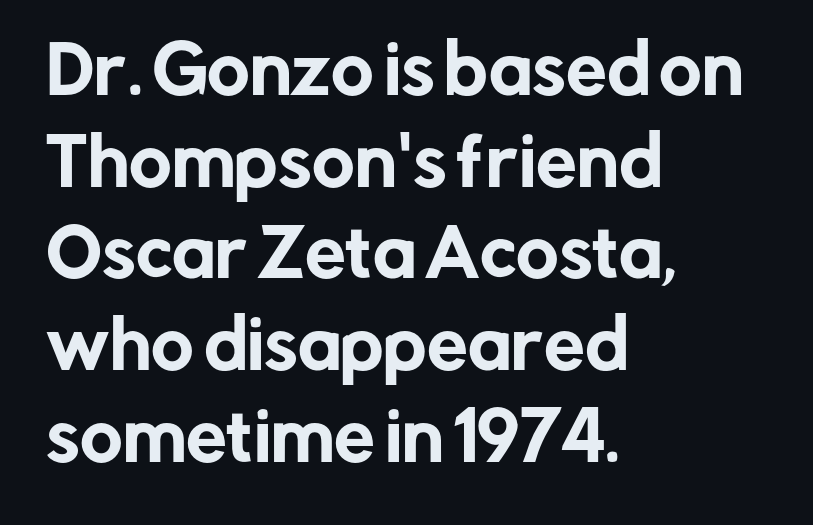
One-word summary of the alignment: left. Leading matches the norm, producing a regular column. Plain, unruled lines of type. A typesetter would label this face a sans.
